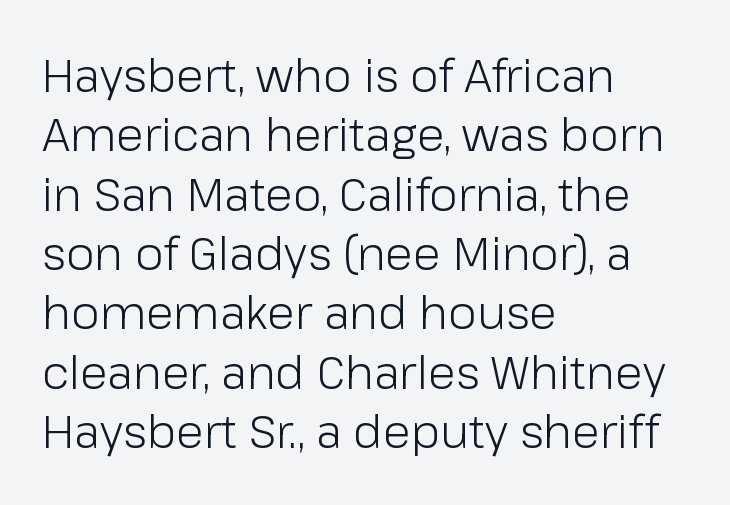
The letters stand upright; this is a roman face. The letters advance in unequal steps, a hallmark of proportional type. Nothing unusual about the tracking: characters are spaced as the font intends. The typesetter chose a ragged-right arrangement here.
